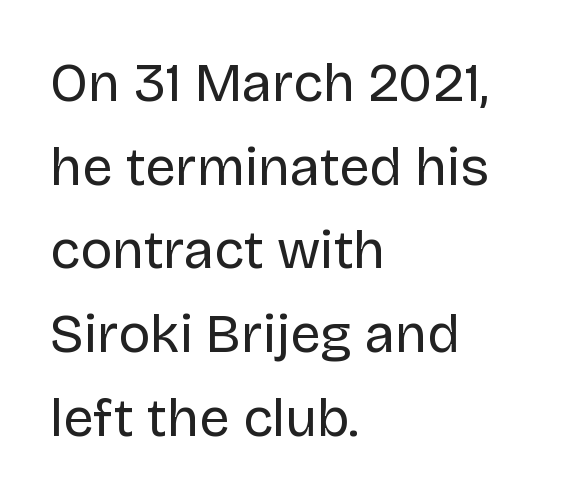
{"serif": "no", "italic": "no", "bold": "no", "weight": "regular", "width": "normal", "stroke_contrast": "low", "x_height": "large", "monospaced": "no", "underline": "no", "align": "left", "line_spacing": "normal", "line_spacing_ratio": 1.55, "letter_spacing": "normal", "letter_spacing_em": 0.0, "glyph_px": 54}
